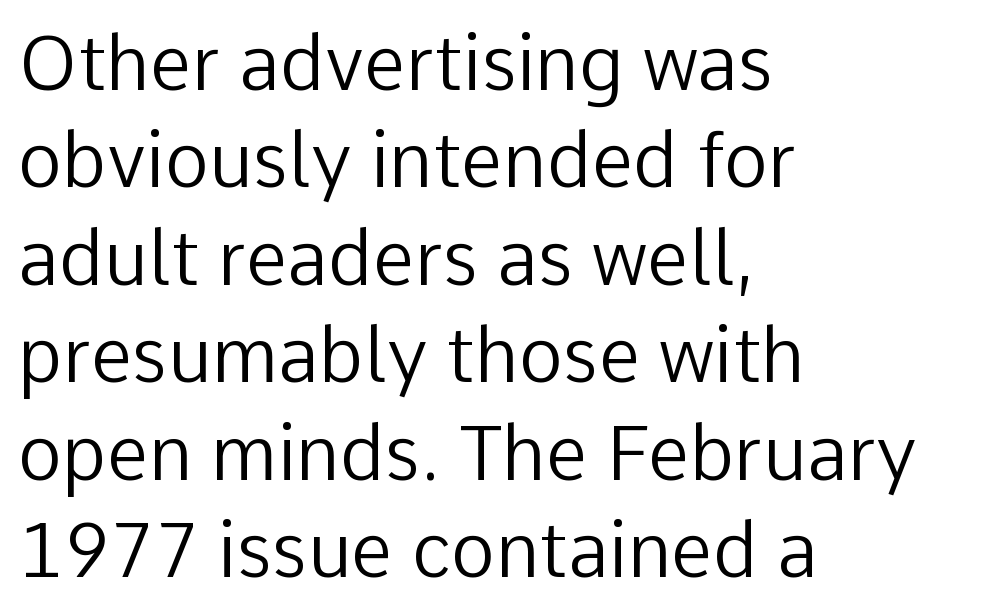
{"serif": "no", "italic": "no", "bold": "no", "weight": "regular", "width": "normal", "stroke_contrast": "low", "x_height": "medium", "monospaced": "no", "underline": "no", "align": "left", "line_spacing": "normal", "line_spacing_ratio": 1.3, "letter_spacing": "normal", "letter_spacing_em": 0.0, "glyph_px": 75}
